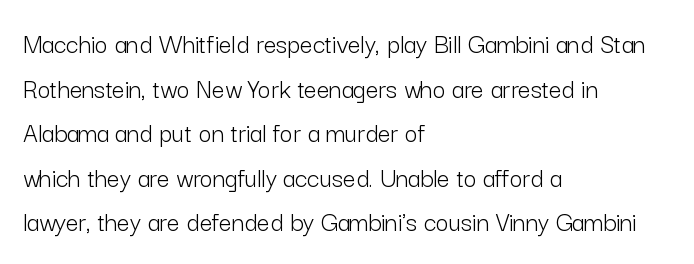
Q: Is the text bold? A: No.
Q: Is the text italic (slanted)? A: No, it is upright.
Q: Is the typeface a serif or a sans-serif typeface? A: Sans-serif.
Q: Is the text underlined? A: No.
Q: How is the paragraph aligned? A: Left-aligned.
Q: Is the spacing between letters normal or unusually wide? A: Normal.
Q: Is the spacing between lines tight, normal or loose? A: Normal.
Q: Width (condensed, normal, or wide)? A: Normal.
Q: Stroke contrast? A: Low.
Q: x-height? A: Medium.
Q: Monospaced? A: No.
